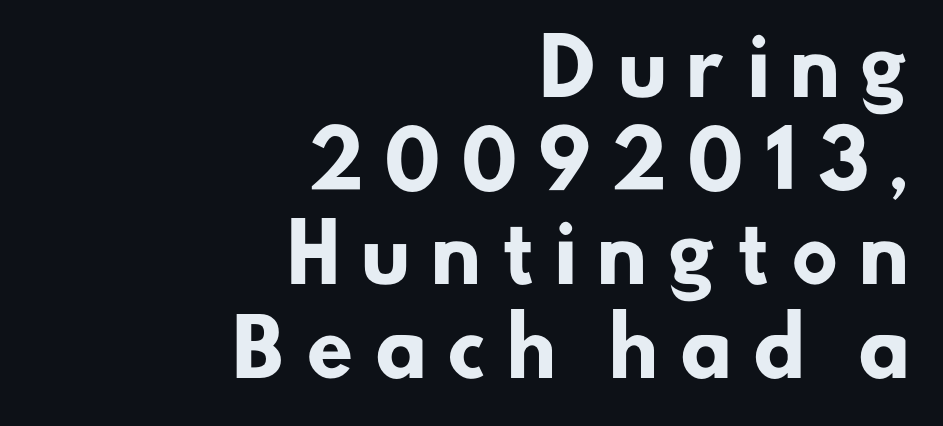
Q: Is the text bold? A: Yes.
Q: Is the typeface a serif or a sans-serif typeface? A: Sans-serif.
Q: Is the text underlined? A: No.
Q: How is the paragraph aligned? A: Right-aligned.
Q: Is the spacing between letters normal or unusually wide? A: Unusually wide.
Q: Width (condensed, normal, or wide)? A: Normal.
Q: Stroke contrast? A: Low.
Q: x-height? A: Small.
Q: Monospaced? A: No.
